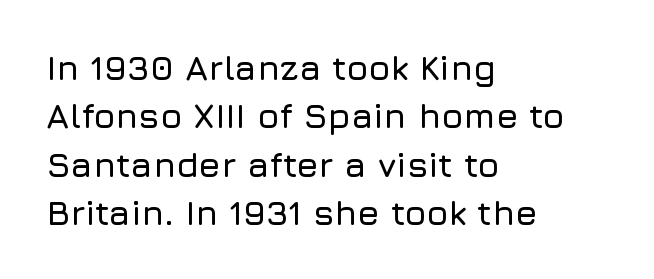
In terms of leading, this rendering sits right in the middle. Posture: vertical. Tracking value appears to be zero — textbook default spacing. Typeset ragged right — the left edge is the straight one. Underline: absent.
